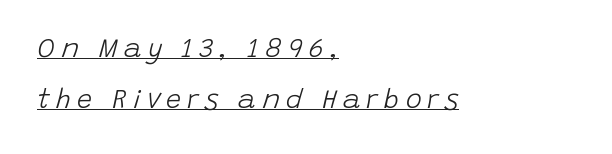
{"italic": "yes", "lean": "right", "slant_degrees": 15, "bold": "no", "underline": "yes", "align": "left", "line_spacing": "loose", "line_spacing_ratio": 1.9, "letter_spacing": "wide", "letter_spacing_em": 0.22, "glyph_px": 27}
